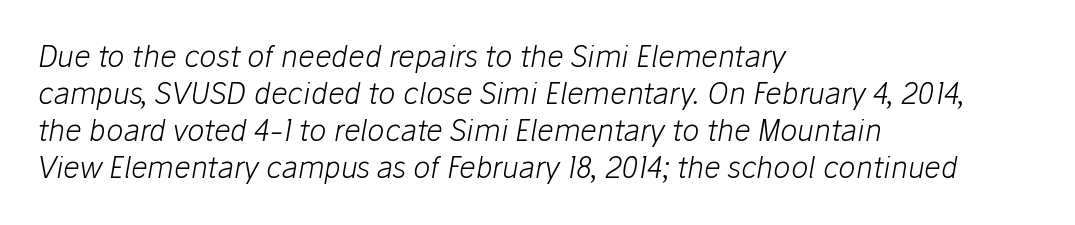
Q: Is the text bold? A: No.
Q: Is the text italic (slanted)? A: Yes, it leans right by about 10 degrees.
Q: Is the text underlined? A: No.
Q: How is the paragraph aligned? A: Left-aligned.
Q: Is the spacing between letters normal or unusually wide? A: Normal.
Q: Is the spacing between lines tight, normal or loose? A: Normal.
Q: Width (condensed, normal, or wide)? A: Normal.
Q: Stroke contrast? A: Low.
Q: x-height? A: Medium.
Q: Monospaced? A: No.
